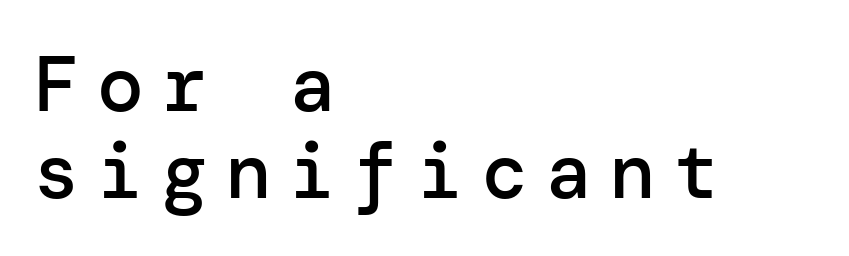
{"serif": "no", "italic": "no", "bold": "semi", "weight": "semibold", "width": "normal", "stroke_contrast": "low", "x_height": "medium", "underline": "no", "align": "left", "line_spacing": "tight", "line_spacing_ratio": 1.11, "letter_spacing": "wide", "letter_spacing_em": 0.22, "glyph_px": 78}
